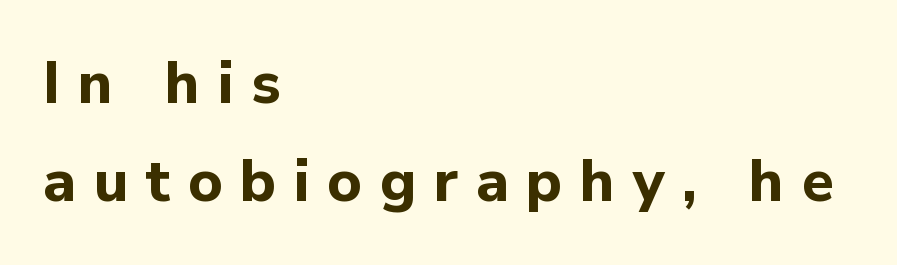
Honestly, the row spacing looks completely unremarkable. Do the characters align in a grid? No, the font is proportional. The baseline area is clear. Honestly, the letter spacing is so wide it's the main thing you notice.
